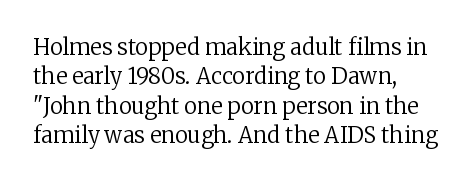
Q: Is the text bold? A: No.
Q: Is the text italic (slanted)? A: No, it is upright.
Q: Is the text underlined? A: No.
Q: How is the paragraph aligned? A: Left-aligned.
Q: Is the spacing between letters normal or unusually wide? A: Normal.
Q: Is the spacing between lines tight, normal or loose? A: Normal.
